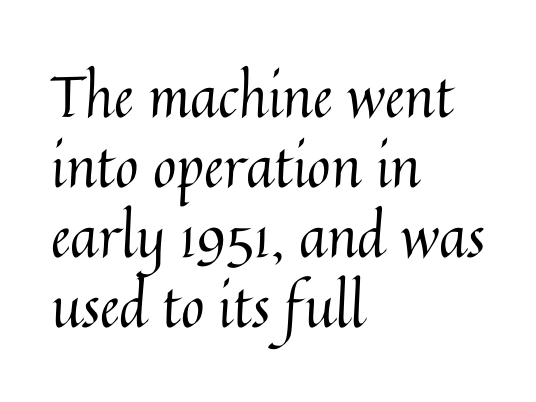
Q: Is the text bold? A: No.
Q: Is the text underlined? A: No.
Q: How is the paragraph aligned? A: Left-aligned.
Q: Is the spacing between letters normal or unusually wide? A: Normal.
Q: Width (condensed, normal, or wide)? A: Normal.
Q: Stroke contrast? A: Medium.
Q: x-height? A: Medium.
Q: Monospaced? A: No.
